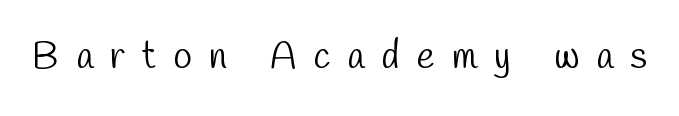
No extra ink here — the face is not bold. Tracking here is generous; glyphs stand well apart from one another. Here the designer chose a conventional face with non-uniform glyph widths. The face used here is a sans, in the tradition of grotesques and geometrics. Quick note: underline off.
